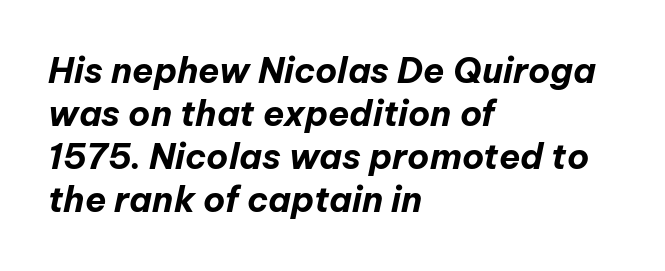
Q: Is the text bold? A: Yes.
Q: Is the text italic (slanted)? A: Yes, it leans right by about 12 degrees.
Q: Is the text underlined? A: No.
Q: How is the paragraph aligned? A: Left-aligned.
Q: Is the spacing between letters normal or unusually wide? A: Normal.
Q: Width (condensed, normal, or wide)? A: Normal.
Q: Stroke contrast? A: Low.
Q: x-height? A: Medium.
Q: Monospaced? A: No.
